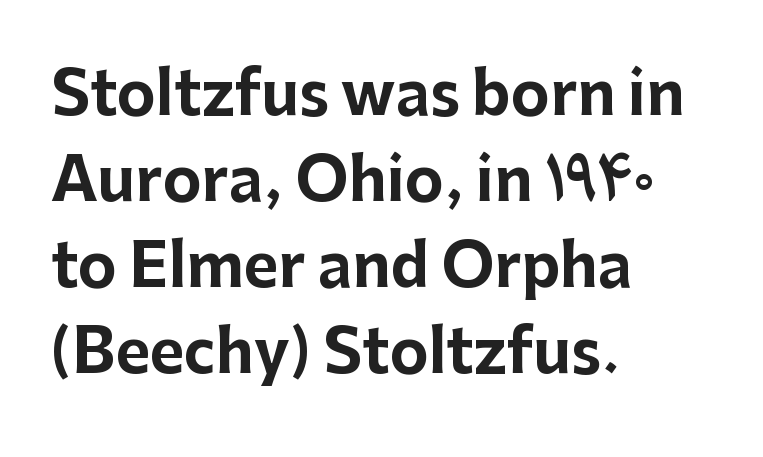
{"serif": "no", "italic": "no", "bold": "yes", "weight": "bold", "width": "normal", "stroke_contrast": "low", "x_height": "medium", "monospaced": "no", "underline": "no", "align": "left", "line_spacing": "normal", "line_spacing_ratio": 1.46, "letter_spacing": "normal", "letter_spacing_em": 0.0, "glyph_px": 59}
